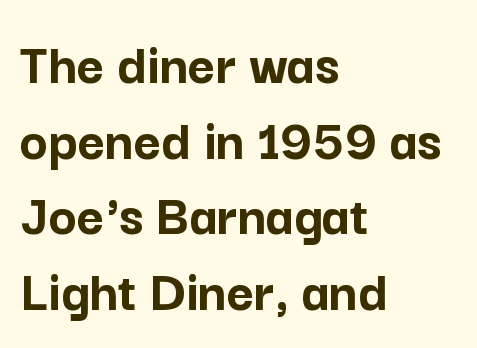
How would I describe the line gaps? Plain and ordinary. Does extra space separate the letters? No, they use regular spacing. Underlining? Definitely not there. Compared with an ordinary text face, these strokes are far heavier — a full bold. The face used here is proportionally spaced, like ordinary book or web type. Tall strokes in this sample are plumb rather than angled.
